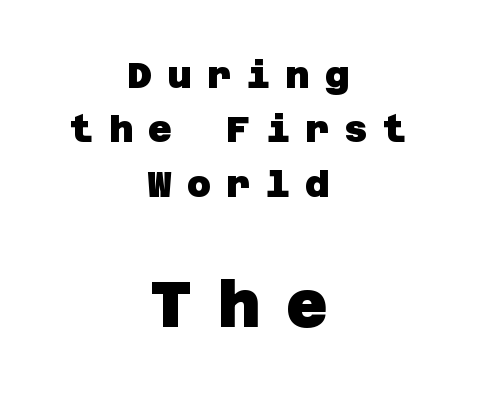
{"serif": "no", "bold": "yes", "weight": "heavy", "width": "normal", "stroke_contrast": "low", "x_height": "large", "underline": "no", "align": "center", "line_spacing": "normal", "line_spacing_ratio": 1.47, "letter_spacing": "wide", "letter_spacing_em": 0.41, "larger_block": "second", "size_ratio": 1.73, "glyph_px": 64}
